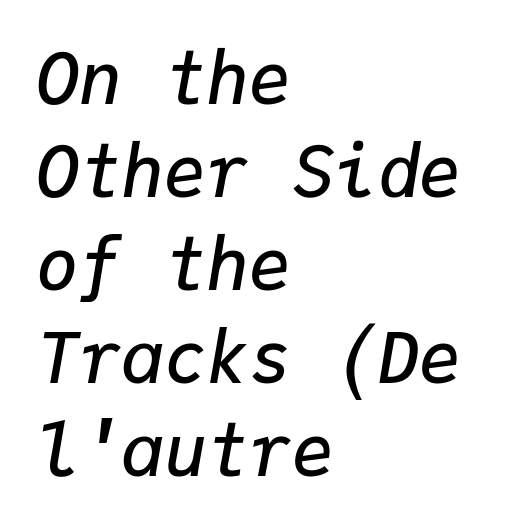
Q: Is the text bold? A: Semi-bold.
Q: Is the text italic (slanted)? A: Yes, it leans right by about 9 degrees.
Q: Is the text underlined? A: No.
Q: How is the paragraph aligned? A: Left-aligned.
Q: Is the spacing between letters normal or unusually wide? A: Normal.
Q: Is the spacing between lines tight, normal or loose? A: Normal.
Q: Width (condensed, normal, or wide)? A: Normal.
Q: Stroke contrast? A: Low.
Q: x-height? A: Medium.
Q: Monospaced? A: Yes.
